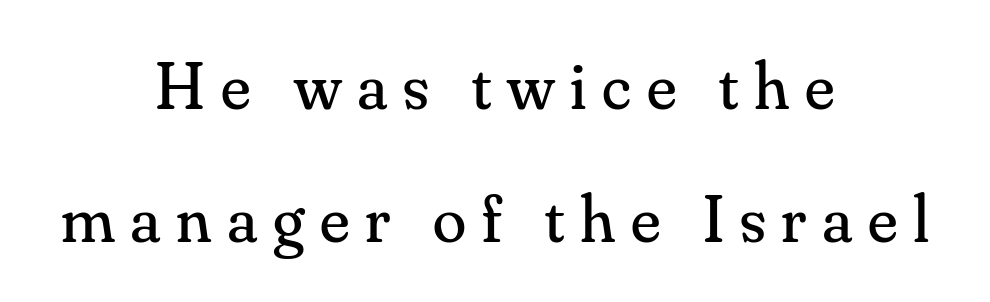
A bare baseline throughout the passage. The font family rendered here belongs to the serif group. The letterforms sit at book weight or below. The rag falls on both sides of this text block equally. Spacing verdict: proportional, widths tailored to each character.
